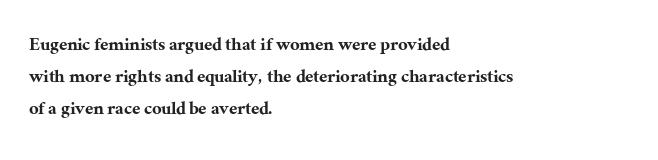
Layout note: lines flush left. The string is rendered with underlining switched off. The line texture is even and compact thanks to regular tracking. A roman cut, with each character standing at attention. The space between consecutive lines is moderate.
